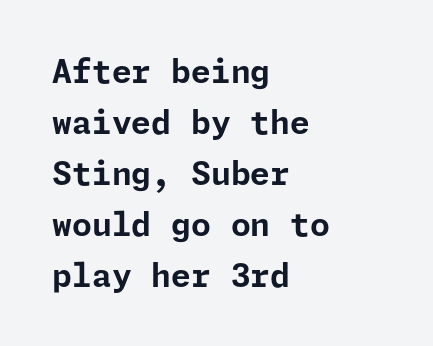
{"serif": "no", "italic": "no", "bold": "yes", "weight": "bold", "width": "normal", "stroke_contrast": "low", "x_height": "medium", "underline": "no", "align": "left", "line_spacing": "normal", "line_spacing_ratio": 1.59, "letter_spacing": "normal", "letter_spacing_em": 0.0, "glyph_px": 32}
